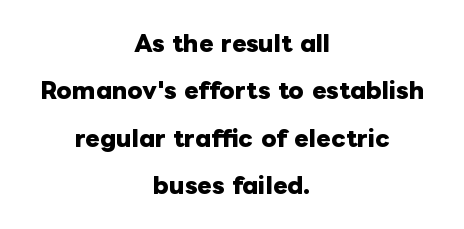
Q: Is the text bold? A: Yes.
Q: Is the text italic (slanted)? A: No, it is upright.
Q: Is the text underlined? A: No.
Q: How is the paragraph aligned? A: Centered.
Q: Is the spacing between letters normal or unusually wide? A: Normal.
Q: Is the spacing between lines tight, normal or loose? A: Loose.
